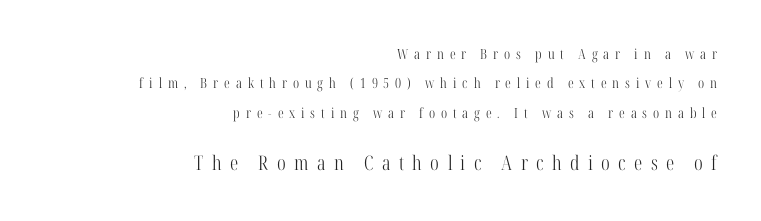
This sample uses an upright cut, with every glyph sitting square on the baseline. Interline gaps are noticeably wide in this sample. Look at the tracking — it's clearly loosened, letters drifting apart. Top chunk: small. Bottom chunk: large. The typesetting does not lean heavy: it is not bold. The ragged edge is on the left, which tells us the setting is flush right.
